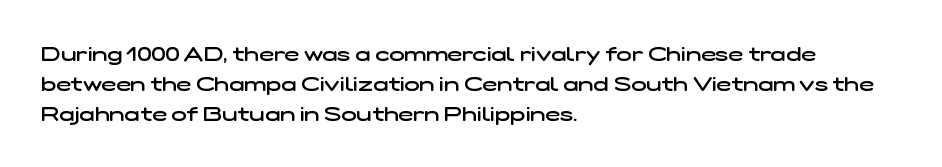
Only glyphs here, with clear space below each row. The face used here is a semibold: visibly heavier than regular, lighter than bold. The vertical gap from one line to the next is medium. Line beginnings align vertically; line endings do not. Look at the tracking — it's just the regular setting, nothing added.
